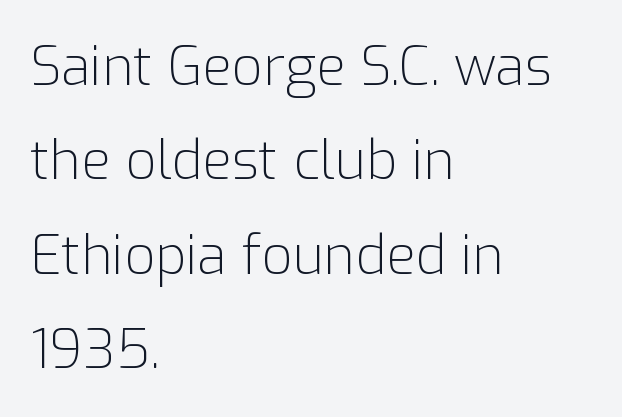
Q: Is the text bold? A: No.
Q: Is the text italic (slanted)? A: No, it is upright.
Q: Is the typeface a serif or a sans-serif typeface? A: Sans-serif.
Q: Is the text underlined? A: No.
Q: How is the paragraph aligned? A: Left-aligned.
Q: Is the spacing between letters normal or unusually wide? A: Normal.
Q: Width (condensed, normal, or wide)? A: Normal.
Q: Stroke contrast? A: Low.
Q: x-height? A: Medium.
Q: Monospaced? A: No.
